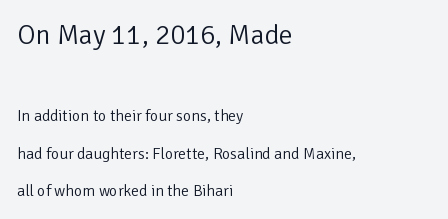
{"serif": "no", "italic": "no", "bold": "no", "weight": "light", "width": "normal", "stroke_contrast": "low", "x_height": "medium", "monospaced": "no", "underline": "no", "align": "left", "line_spacing": "loose", "line_spacing_ratio": 2.35, "letter_spacing": "normal", "letter_spacing_em": 0.0, "larger_block": "first", "size_ratio": 1.75, "glyph_px": 28}
